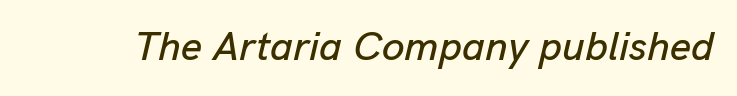
The image shows 41 px text type, italic (leaning right); set normal letter spacing, not underlined; low stroke contrast and a medium x-height.
